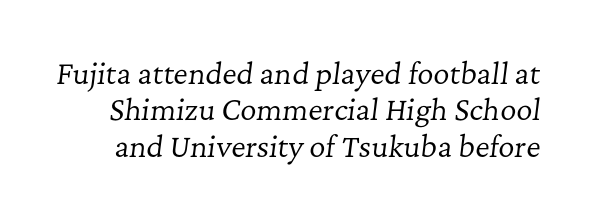
The letterforms sit shoulder to shoulder at normal distance. A typesetter would call this leading conventional body-copy spacing. Yep, that's italic — everything's leaning. Proportional: the letters do not fall into vertical columns. The rendering shows small feet on the letterforms — a serif design.
